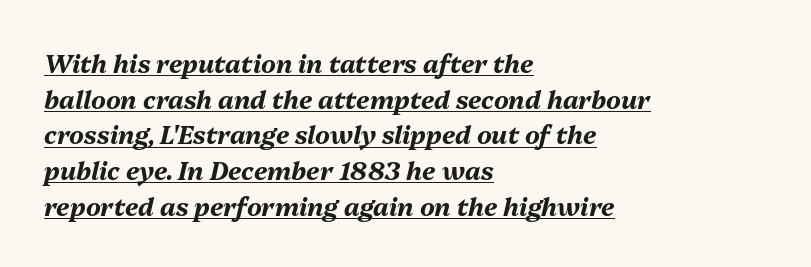
Every character sits at an angle, as italics do. The tracking reads as untouched default to a designer's eye. Typeset ragged right — the left edge is the straight one. Emphasis by weight is at full strength: bold. The typesetter has applied underlining to the passage shown. What's the leading like? Ordinary, nothing unusual.
